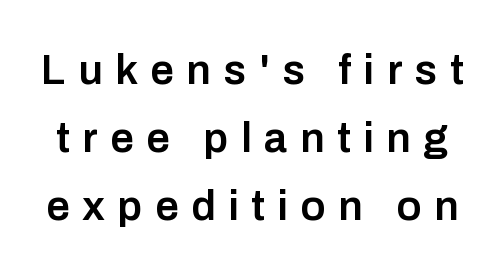
{"serif": "no", "italic": "no", "bold": "semi", "weight": "semibold", "width": "normal", "stroke_contrast": "low", "x_height": "medium", "monospaced": "no", "underline": "no", "line_spacing": "normal", "line_spacing_ratio": 1.62, "letter_spacing": "wide", "letter_spacing_em": 0.3, "glyph_px": 42}
